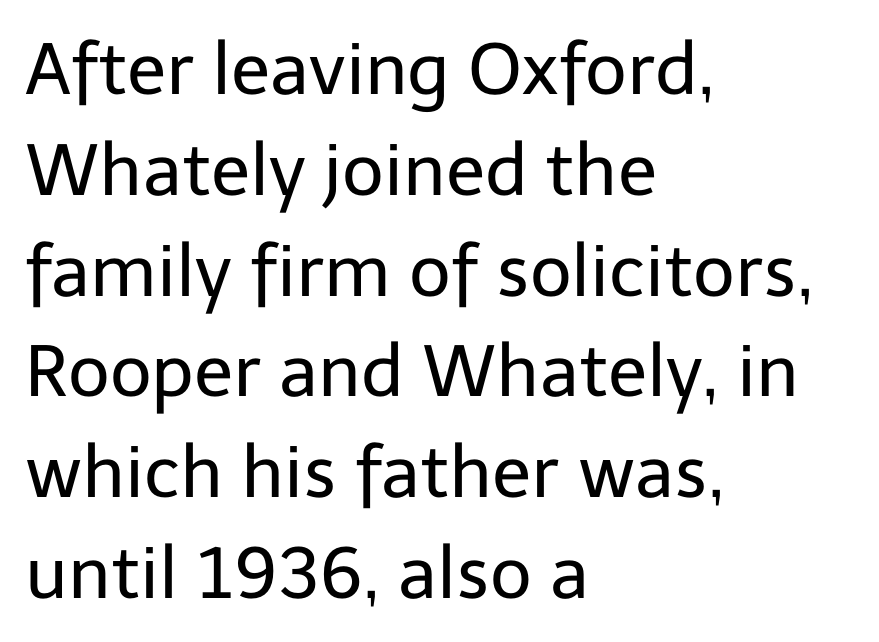
{"serif": "no", "italic": "no", "bold": "no", "weight": "regular", "width": "normal", "stroke_contrast": "low", "x_height": "medium", "monospaced": "no", "underline": "no", "align": "left", "line_spacing": "normal", "line_spacing_ratio": 1.4, "letter_spacing": "normal", "letter_spacing_em": 0.0, "glyph_px": 72}
